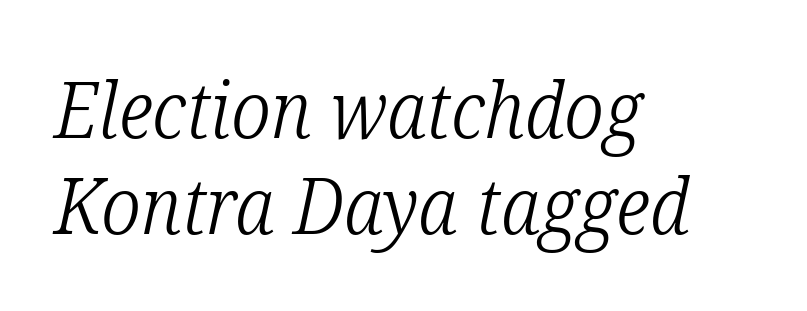
Letter spacing: default. Reading down the block, your eye returns to a fixed left position each line. Weight: regular or lighter. Note the varied advance widths — an 'i' is clearly narrower than an 'm'. This is oblique type, the kind used for emphasis or titles. Nobody drew a line under any word here.
